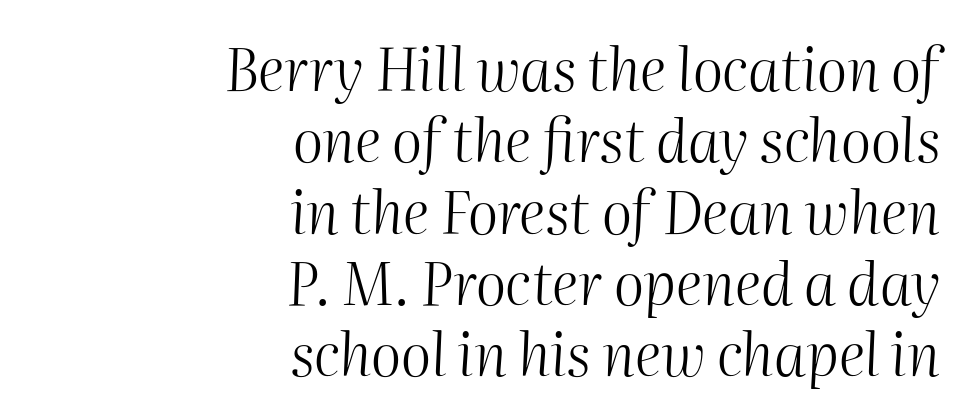
The image shows 58 px light type, italic (leaning right); set right-aligned, line spacing 1.23x, normal letter spacing, not underlined; medium stroke contrast and a medium x-height.
